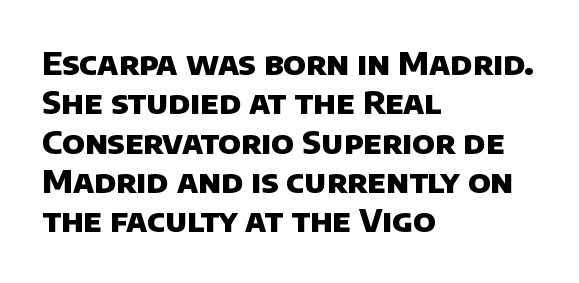
{"serif": "no", "bold": "yes", "weight": "heavy", "width": "normal", "stroke_contrast": "low", "x_height": "large", "monospaced": "no", "underline": "no", "align": "left", "line_spacing_ratio": 1.23, "letter_spacing": "normal", "letter_spacing_em": 0.0, "glyph_px": 32}
